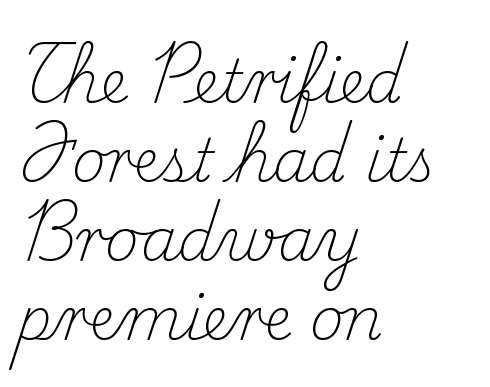
Q: Is the text bold? A: No.
Q: Is the text italic (slanted)? A: Yes.
Q: Is the typeface a serif or a sans-serif typeface? A: Serif.
Q: Is the text underlined? A: No.
Q: How is the paragraph aligned? A: Left-aligned.
Q: Is the spacing between letters normal or unusually wide? A: Normal.
Q: Is the spacing between lines tight, normal or loose? A: Normal.
Q: Width (condensed, normal, or wide)? A: Normal.
Q: Stroke contrast? A: Medium.
Q: x-height? A: Small.
Q: Monospaced? A: No.
